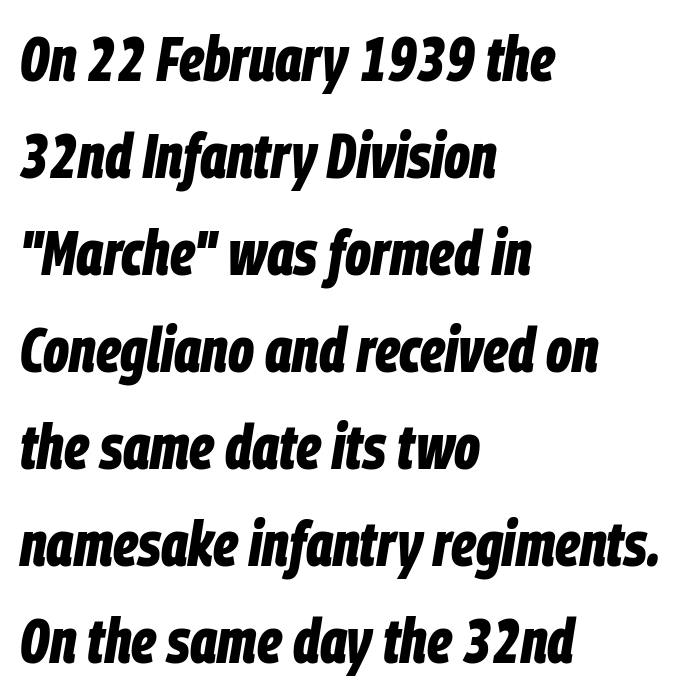
The image shows 63 px bold, condensed type, italic (leaning right); set left-aligned, normal line spacing (1.54x), normal letter spacing, not underlined; low stroke contrast and a large x-height.
